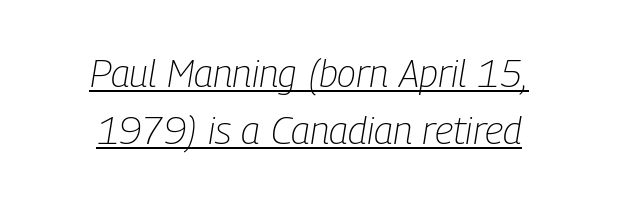
{"italic": "yes", "lean": "right", "slant_degrees": 9, "bold": "no", "weight": "light", "width": "condensed", "stroke_contrast": "low", "x_height": "medium", "monospaced": "no", "underline": "yes", "align": "center", "line_spacing": "normal", "line_spacing_ratio": 1.47, "letter_spacing": "normal", "letter_spacing_em": 0.0, "glyph_px": 39}
